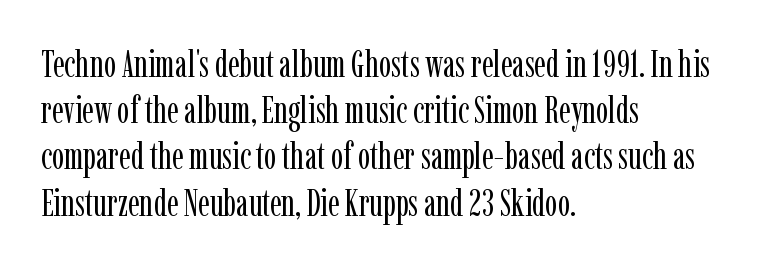
Here the designer chose a conventional face with non-uniform glyph widths. Stems here are at most as thick as an everyday book face. The lines sit at an ordinary, default distance from one another. Horizontally, the lines are justified to the leading edge only. Are there feet on the stems? There are — it's a serif. Unmarked baselines from the first word to the last.
